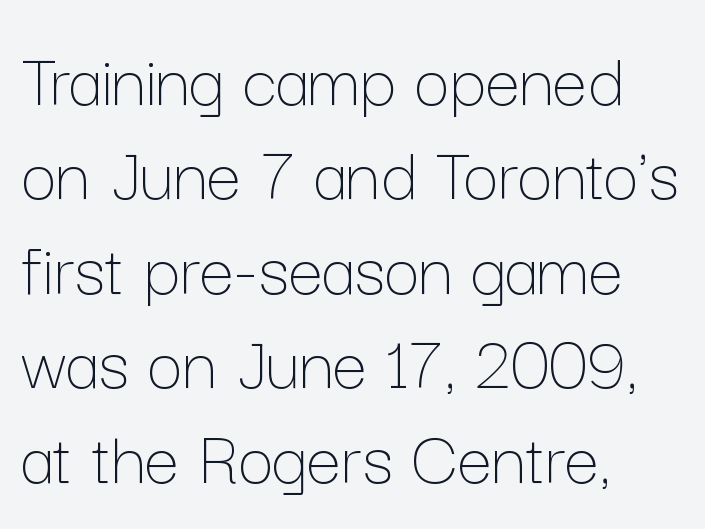
Q: Is the text bold? A: No.
Q: Is the text italic (slanted)? A: No, it is upright.
Q: Is the text underlined? A: No.
Q: How is the paragraph aligned? A: Left-aligned.
Q: Is the spacing between letters normal or unusually wide? A: Normal.
Q: Width (condensed, normal, or wide)? A: Normal.
Q: Stroke contrast? A: Low.
Q: x-height? A: Medium.
Q: Monospaced? A: No.
